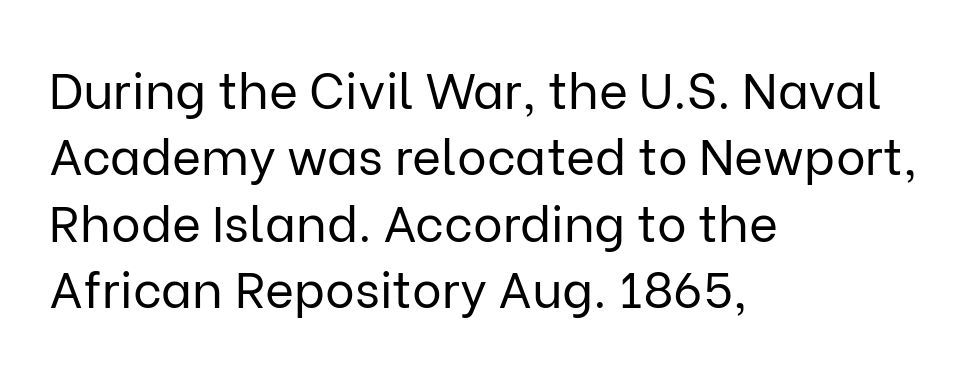
Q: Is the text bold? A: No.
Q: Is the text italic (slanted)? A: No, it is upright.
Q: Is the typeface a serif or a sans-serif typeface? A: Sans-serif.
Q: Is the text underlined? A: No.
Q: How is the paragraph aligned? A: Left-aligned.
Q: Is the spacing between letters normal or unusually wide? A: Normal.
Q: Is the spacing between lines tight, normal or loose? A: Normal.
Q: Width (condensed, normal, or wide)? A: Normal.
Q: Stroke contrast? A: Low.
Q: x-height? A: Medium.
Q: Monospaced? A: No.
